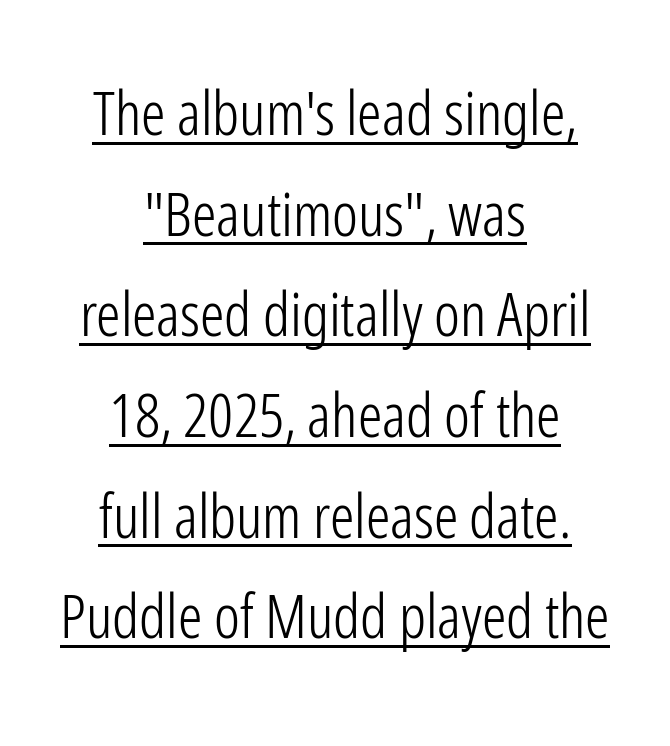
{"serif": "no", "italic": "no", "bold": "no", "weight": "light", "width": "condensed", "stroke_contrast": "low", "x_height": "medium", "monospaced": "no", "underline": "yes", "align": "center", "line_spacing": "normal", "line_spacing_ratio": 1.65, "letter_spacing": "normal", "letter_spacing_em": 0.0, "glyph_px": 61}
